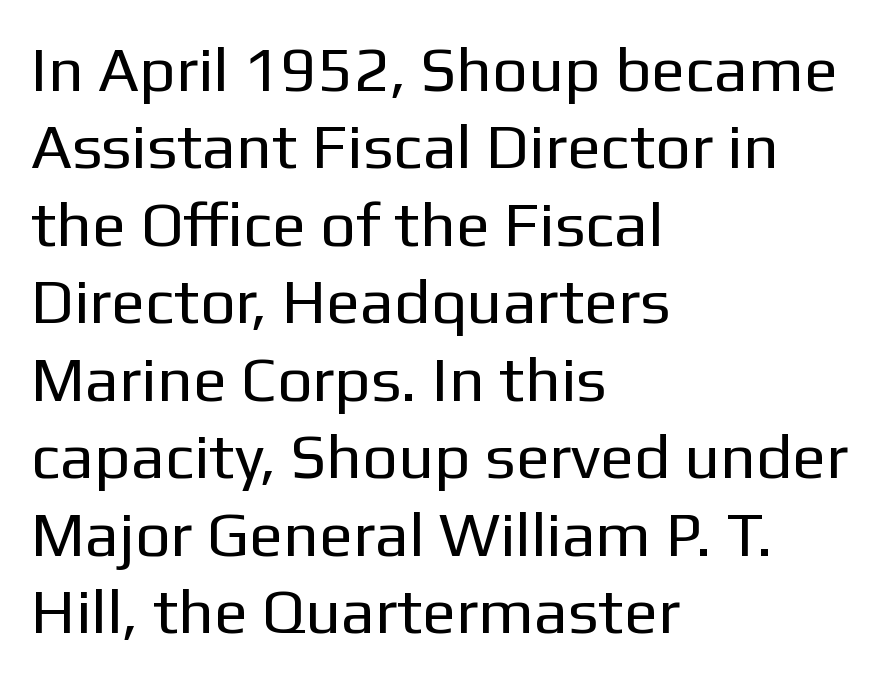
The image shows 63 px regular-weight sans-serif type, upright; set left-aligned, line spacing 1.23x, normal letter spacing, not underlined; low stroke contrast and a medium x-height.
